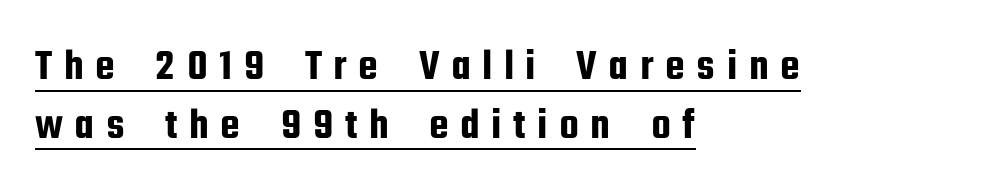
{"serif": "no", "italic": "no", "width": "condensed", "stroke_contrast": "low", "x_height": "medium", "monospaced": "no", "underline": "yes", "align": "left", "line_spacing": "normal", "line_spacing_ratio": 1.33, "letter_spacing": "wide", "letter_spacing_em": 0.26, "glyph_px": 44}
